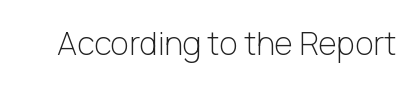
The image shows 32 px light sans-serif type, upright; set normal letter spacing, not underlined; low stroke contrast and a medium x-height.
